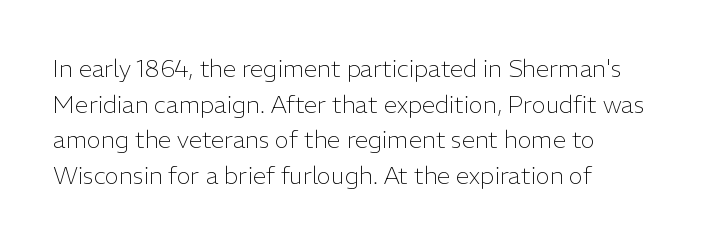
This is the regular roman posture of the typeface. Is this a heavy cut? Hardly; it is regular or lighter. Students, observe: this is what conventionally led text looks like. Letters rest on an invisible, unmarked baseline.
